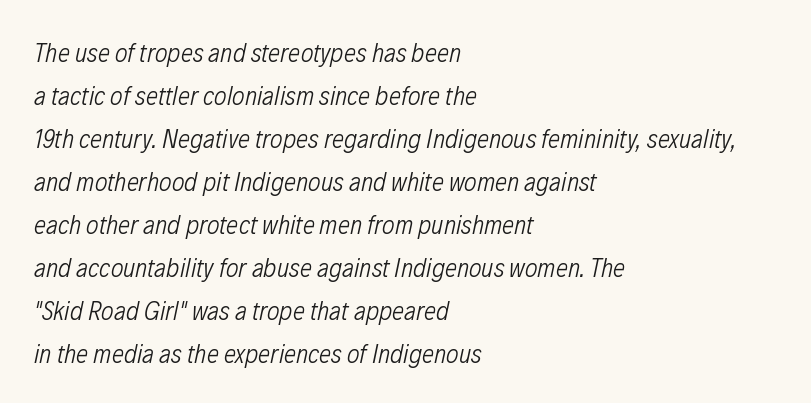
{"italic": "yes", "lean": "right", "slant_degrees": 12, "bold": "no", "underline": "no", "align": "left", "line_spacing": "normal", "line_spacing_ratio": 1.59, "letter_spacing": "normal", "letter_spacing_em": 0.0, "glyph_px": 27}
